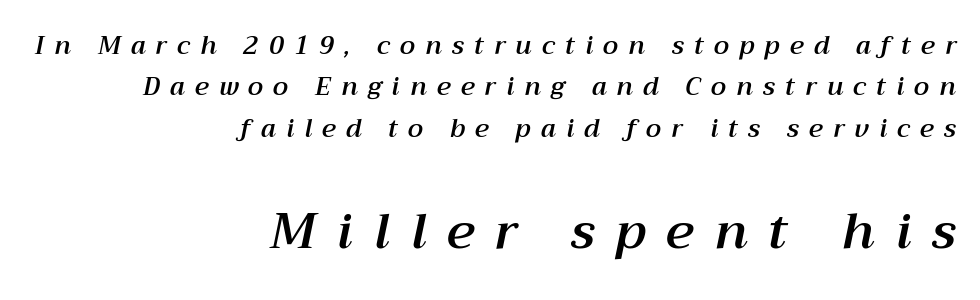
Q: Is the text italic (slanted)? A: Yes, it leans right by about 12 degrees.
Q: Is the text underlined? A: No.
Q: How is the paragraph aligned? A: Right-aligned.
Q: Is the spacing between letters normal or unusually wide? A: Unusually wide.
Q: Is the spacing between lines tight, normal or loose? A: Normal.
Q: Which block of text is set in a larger size, the first (top) or the second (bottom)? A: The second (bottom) one.
Q: Width (condensed, normal, or wide)? A: Normal.
Q: Stroke contrast? A: Medium.
Q: x-height? A: Medium.
Q: Monospaced? A: No.
